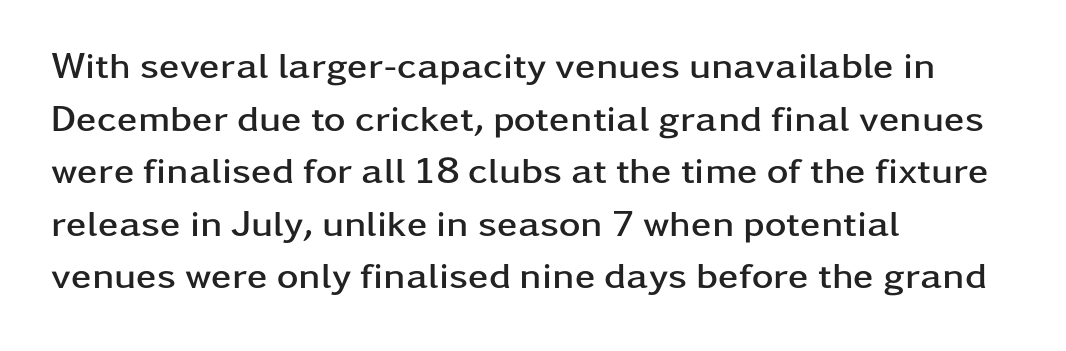
This rendering uses left alignment, leaving the right contour irregular. Nobody drew a line under any word here. Style check: upright. Line spacing here is normal. The font family rendered here belongs to the sans-serif group. These lines are rendered in a variable-pitch font.
